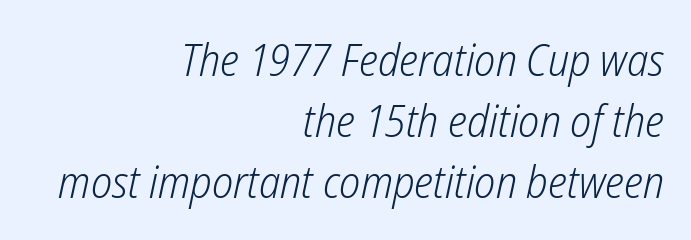
Q: Is the text bold? A: No.
Q: Is the text italic (slanted)? A: Yes, it leans right by about 12 degrees.
Q: Is the text underlined? A: No.
Q: How is the paragraph aligned? A: Right-aligned.
Q: Is the spacing between letters normal or unusually wide? A: Normal.
Q: Is the spacing between lines tight, normal or loose? A: Normal.
Q: Width (condensed, normal, or wide)? A: Condensed.
Q: Stroke contrast? A: Low.
Q: x-height? A: Medium.
Q: Monospaced? A: No.
